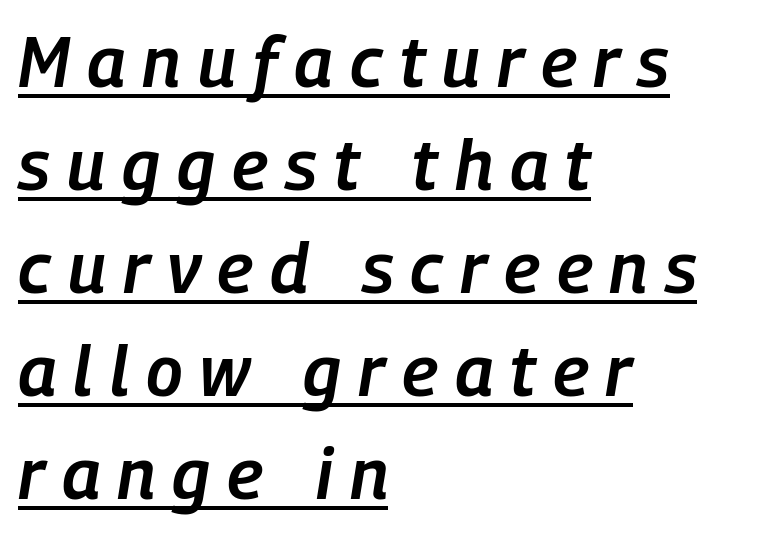
Q: Is the text bold? A: Semi-bold.
Q: Is the text italic (slanted)? A: Yes, it leans right by about 9 degrees.
Q: Is the text underlined? A: Yes.
Q: How is the paragraph aligned? A: Left-aligned.
Q: Is the spacing between letters normal or unusually wide? A: Unusually wide.
Q: Is the spacing between lines tight, normal or loose? A: Normal.
Q: Width (condensed, normal, or wide)? A: Condensed.
Q: Stroke contrast? A: Low.
Q: x-height? A: Medium.
Q: Monospaced? A: No.
